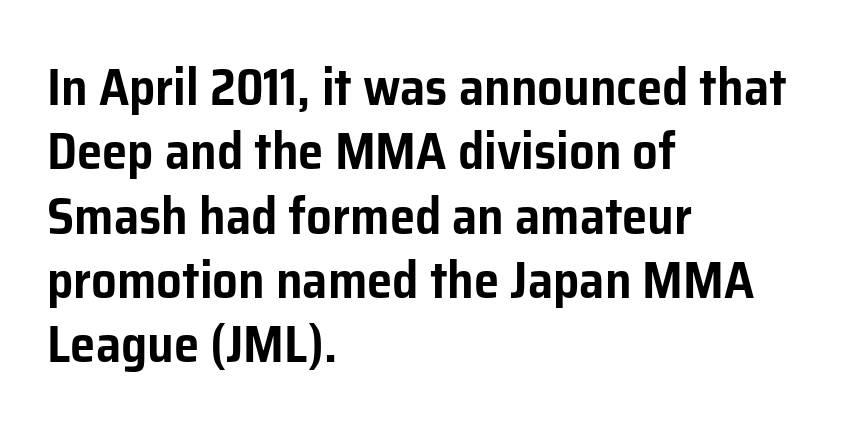
Q: Is the text italic (slanted)? A: No, it is upright.
Q: Is the typeface a serif or a sans-serif typeface? A: Sans-serif.
Q: Is the text underlined? A: No.
Q: How is the paragraph aligned? A: Left-aligned.
Q: Is the spacing between letters normal or unusually wide? A: Normal.
Q: Is the spacing between lines tight, normal or loose? A: Normal.
Q: Width (condensed, normal, or wide)? A: Normal.
Q: Stroke contrast? A: Low.
Q: x-height? A: Medium.
Q: Monospaced? A: No.
